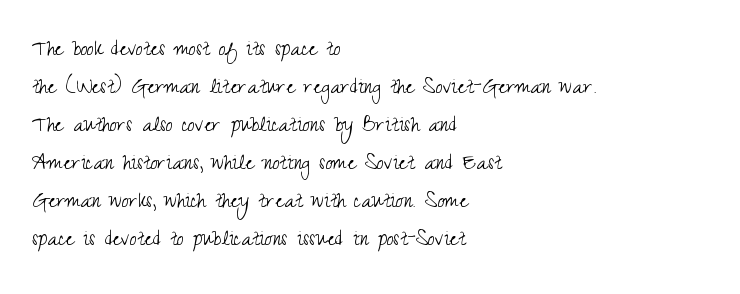
Q: Is the text bold? A: No.
Q: Is the text italic (slanted)? A: No, it is upright.
Q: Is the text underlined? A: No.
Q: How is the paragraph aligned? A: Left-aligned.
Q: Is the spacing between letters normal or unusually wide? A: Normal.
Q: Is the spacing between lines tight, normal or loose? A: Normal.
